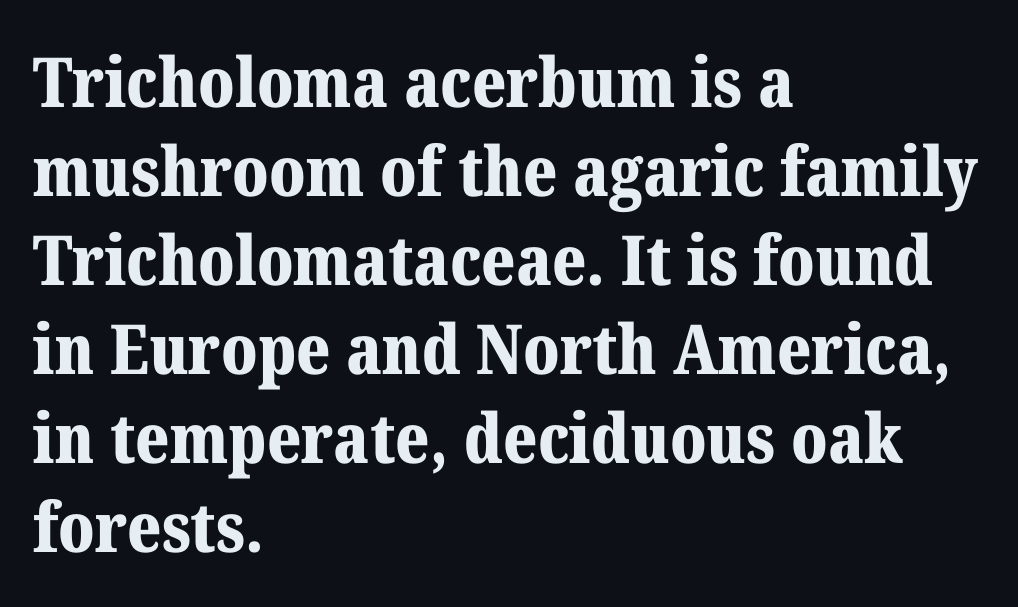
The image shows 69 px bold serif type, upright; set left-aligned, normal line spacing (1.29x), normal letter spacing, not underlined; medium stroke contrast and a medium x-height.
